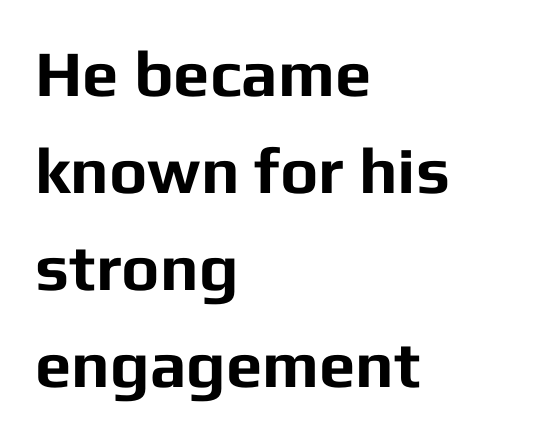
Check where the strokes stop: nothing finishes them off — pure sans. These lines are rendered in a variable-pitch font. Honestly, the letter spacing is just normal — you wouldn't notice it. The typesetter chose a ragged-right arrangement here. If you drew a line through each stem, it would be perfectly vertical. Nobody drew a line under any word here.
